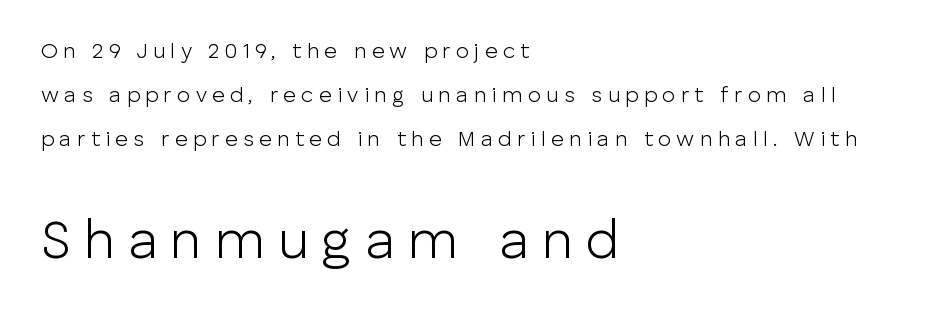
The image shows 54 px light sans-serif type, upright; set left-aligned, loose line spacing (2.0x), unusually wide letter spacing (+0.24 em), not underlined; the second (bottom) block is 2.45x larger; low stroke contrast and a medium x-height.
